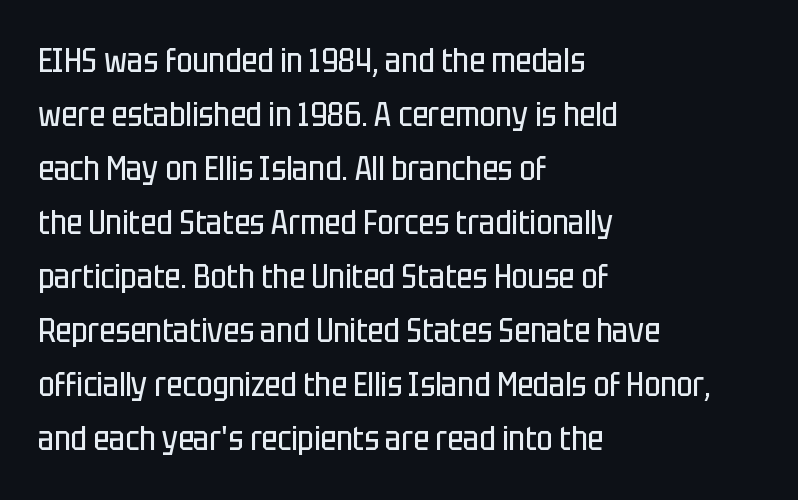
{"serif": "no", "italic": "no", "bold": "no", "weight": "regular", "width": "condensed", "stroke_contrast": "low", "x_height": "large", "monospaced": "no", "underline": "no", "align": "left", "line_spacing": "normal", "line_spacing_ratio": 1.59, "letter_spacing": "normal", "letter_spacing_em": 0.0, "glyph_px": 34}
